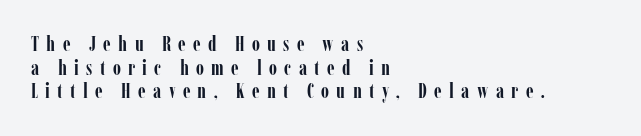
Q: Is the text bold? A: Yes.
Q: Is the text italic (slanted)? A: No, it is upright.
Q: Is the text underlined? A: No.
Q: How is the paragraph aligned? A: Left-aligned.
Q: Is the spacing between letters normal or unusually wide? A: Unusually wide.
Q: Is the spacing between lines tight, normal or loose? A: Tight.
